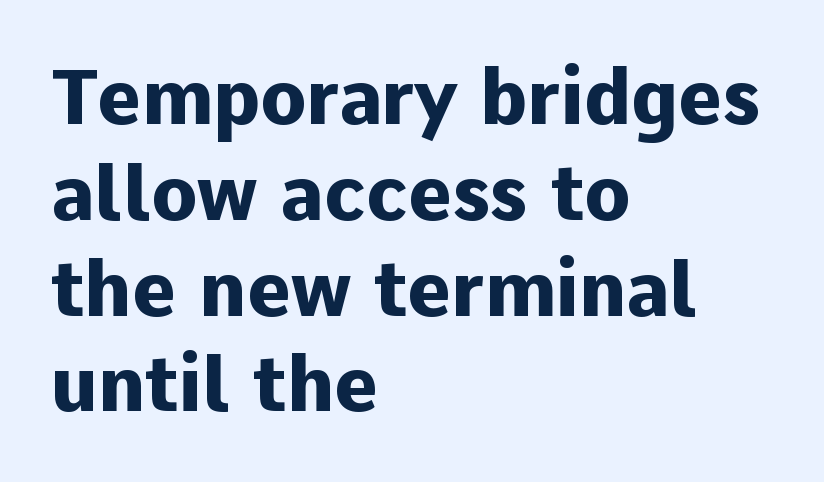
{"serif": "no", "italic": "no", "bold": "yes", "weight": "heavy", "width": "normal", "stroke_contrast": "low", "x_height": "medium", "monospaced": "no", "underline": "no", "align": "left", "line_spacing": "normal", "line_spacing_ratio": 1.26, "letter_spacing": "normal", "letter_spacing_em": 0.0, "glyph_px": 76}
